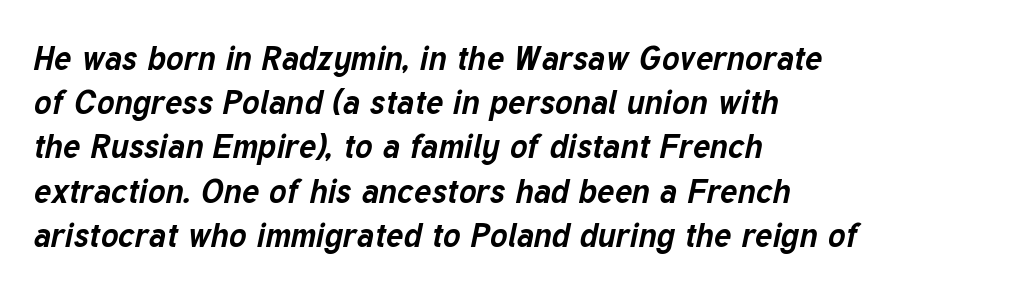
{"italic": "yes", "lean": "right", "slant_degrees": 12, "bold": "yes", "weight": "bold", "width": "normal", "stroke_contrast": "low", "x_height": "medium", "monospaced": "no", "underline": "no", "align": "left", "line_spacing": "normal", "line_spacing_ratio": 1.34, "letter_spacing": "normal", "letter_spacing_em": 0.0, "glyph_px": 33}
